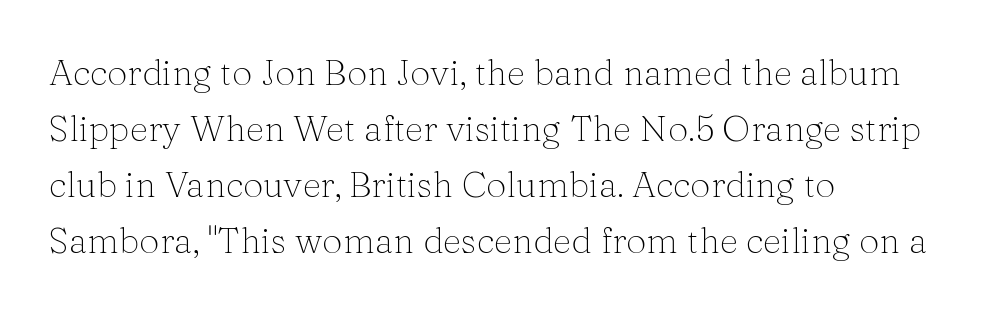
{"serif": "yes", "italic": "no", "bold": "no", "weight": "light", "width": "normal", "stroke_contrast": "medium", "x_height": "medium", "monospaced": "no", "underline": "no", "align": "left", "line_spacing": "normal", "line_spacing_ratio": 1.56, "letter_spacing": "normal", "letter_spacing_em": 0.0, "glyph_px": 36}
